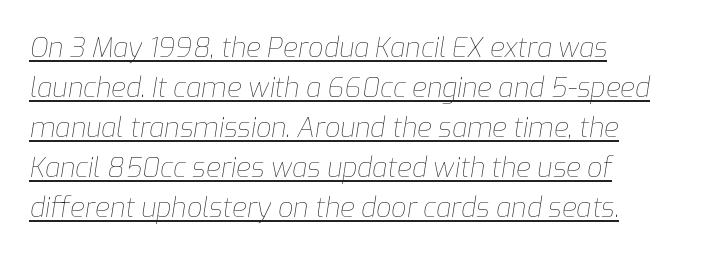
The image shows 27 px text type, italic (leaning right); set left-aligned, normal line spacing (1.48x), normal letter spacing, underlined.
